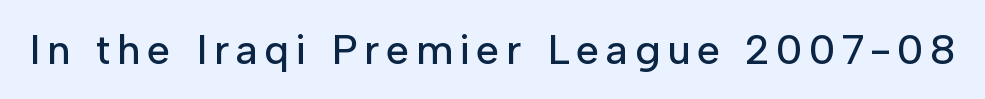
Nope, no serifs anywhere on these letters. The letters advance in unequal steps, a hallmark of proportional type. Notice how the stems are strictly vertical — no italics here. The area under the type is left untouched.
